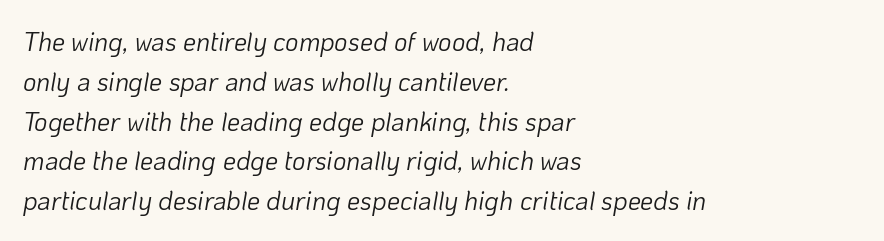
The image shows 26 px text type, italic (leaning right); set left-aligned, normal line spacing (1.53x), normal letter spacing, not underlined.
